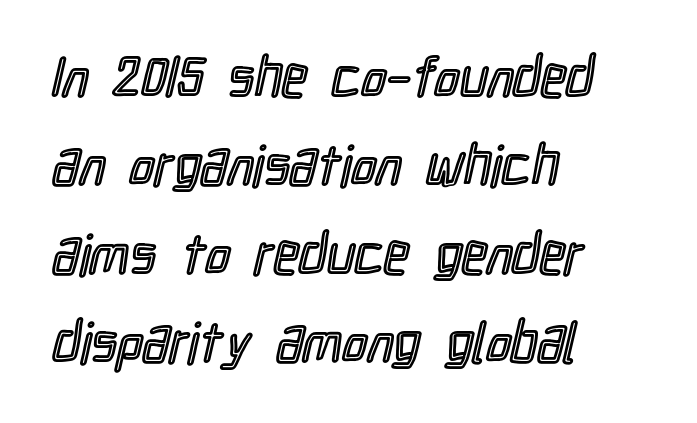
The image shows 56 px condensed type; set left-aligned, normal line spacing (1.58x), normal letter spacing, not underlined; a medium x-height.
